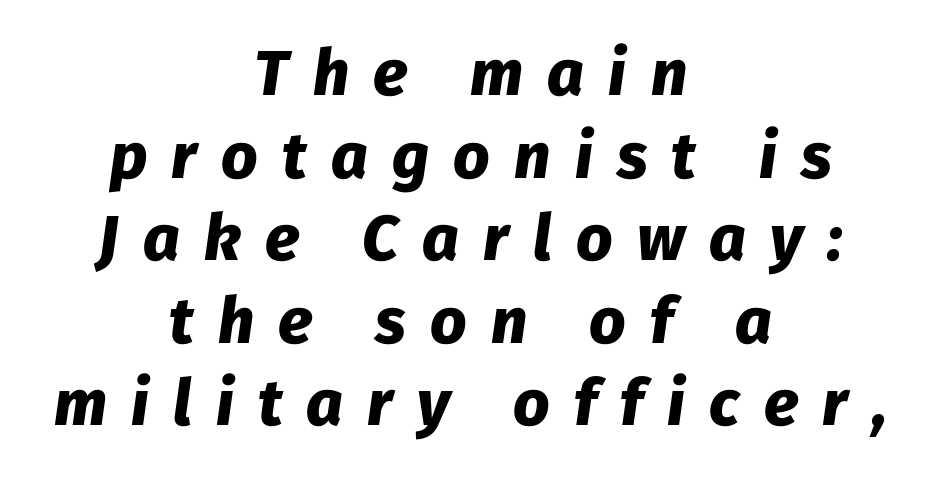
{"italic": "yes", "lean": "right", "slant_degrees": 8, "bold": "yes", "weight": "heavy", "width": "normal", "stroke_contrast": "low", "x_height": "medium", "monospaced": "no", "underline": "no", "align": "center", "line_spacing": "normal", "line_spacing_ratio": 1.29, "letter_spacing": "wide", "letter_spacing_em": 0.38, "glyph_px": 64}
